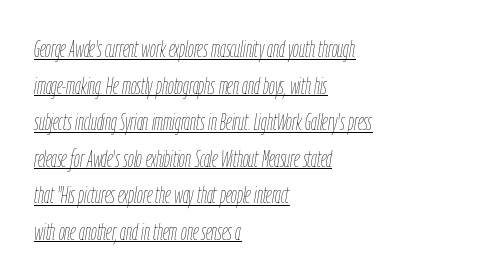
Each line starts at the same left margin while the right side varies. The vertical gap from one line to the next is medium. Italic: yes, the glyphs are oblique. Is the type heavy? It reads as light-to-regular instead. The string is rendered with underlining switched on.
